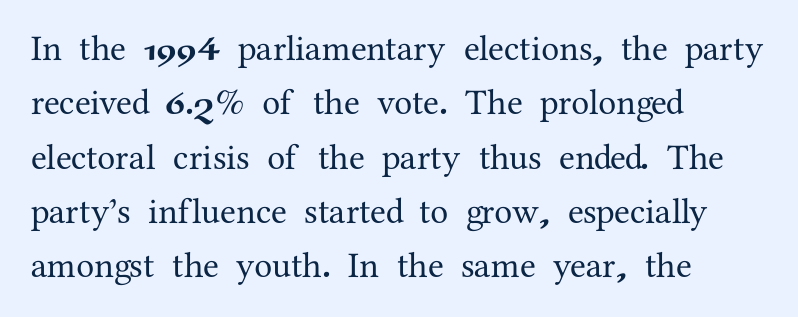
{"serif": "yes", "italic": "no", "width": "normal", "stroke_contrast": "medium", "x_height": "medium", "monospaced": "no", "underline": "no", "align": "left", "line_spacing": "normal", "line_spacing_ratio": 1.51, "letter_spacing": "normal", "letter_spacing_em": 0.0, "glyph_px": 36}
